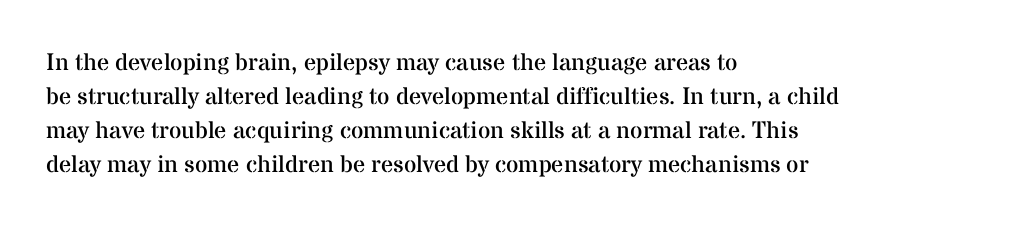
Decoration check: the copy has no underline. Teacher's note: observe the even left margin — that is flush-left alignment. Interline gaps are of average width in this sample. No chunkiness to these letters — they're not bold. These lines were composed using upright roman letters.
